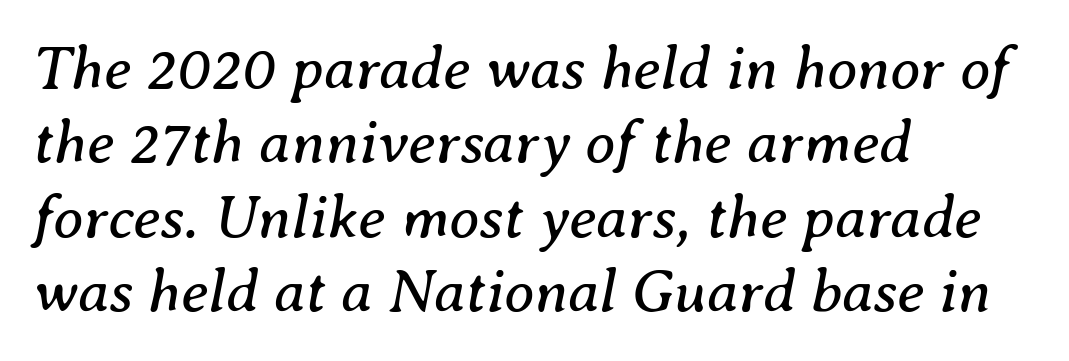
{"serif": "yes", "italic": "yes", "lean": "right", "slant_degrees": 8, "bold": "no", "weight": "regular", "width": "normal", "stroke_contrast": "medium", "x_height": "medium", "monospaced": "no", "underline": "no", "align": "left", "line_spacing_ratio": 1.22, "letter_spacing": "normal", "letter_spacing_em": 0.0, "glyph_px": 61}
